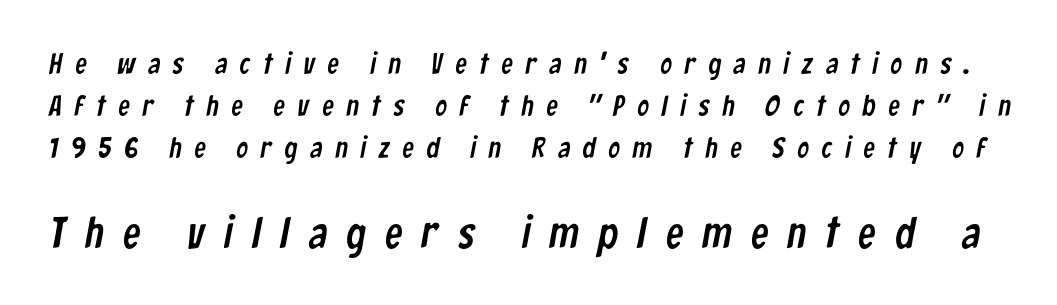
This rendering employs a face without finishing strokes, i.e., a sans-serif. The space between consecutive lines is moderate. A clean baseline with only descenders dipping below it. The letters are spread apart with noticeably loose tracking. The composition opens small and finishes big.
